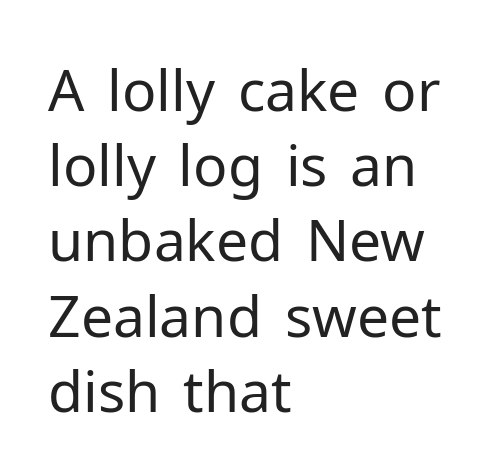
Q: Is the text bold? A: No.
Q: Is the text italic (slanted)? A: No, it is upright.
Q: Is the typeface a serif or a sans-serif typeface? A: Sans-serif.
Q: Is the text underlined? A: No.
Q: How is the paragraph aligned? A: Left-aligned.
Q: Is the spacing between letters normal or unusually wide? A: Normal.
Q: Is the spacing between lines tight, normal or loose? A: Normal.
Q: Width (condensed, normal, or wide)? A: Normal.
Q: Stroke contrast? A: Low.
Q: x-height? A: Medium.
Q: Monospaced? A: No.
